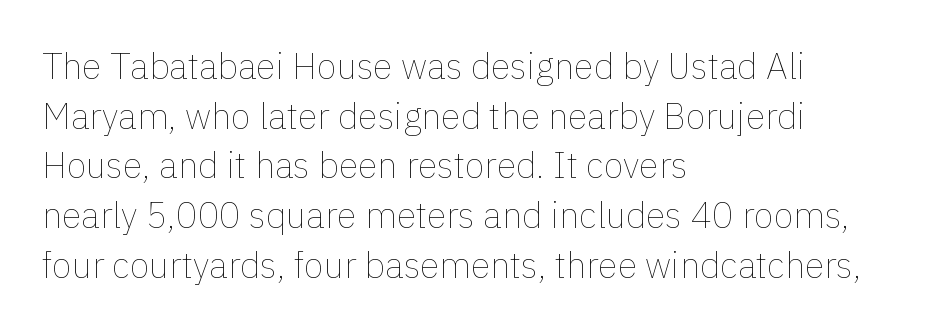
The image shows 36 px thin type, upright; set left-aligned, normal line spacing (1.38x), normal letter spacing, not underlined; a medium x-height.
